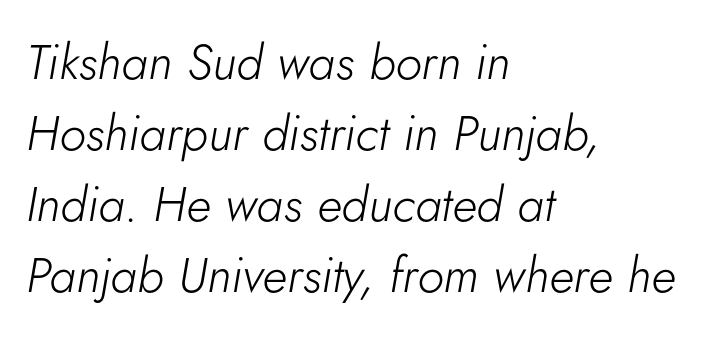
The image shows 49 px light type, italic (leaning right); set left-aligned, normal line spacing (1.45x), normal letter spacing, not underlined; low stroke contrast and a small x-height.
